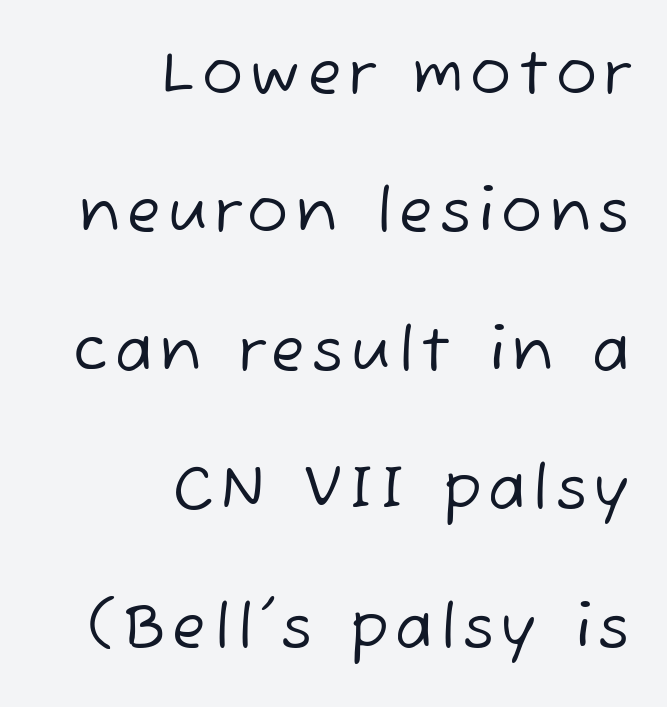
Q: Is the text bold? A: No.
Q: Is the typeface a serif or a sans-serif typeface? A: Sans-serif.
Q: Is the text underlined? A: No.
Q: How is the paragraph aligned? A: Right-aligned.
Q: Is the spacing between lines tight, normal or loose? A: Loose.
Q: Width (condensed, normal, or wide)? A: Normal.
Q: Stroke contrast? A: Low.
Q: x-height? A: Medium.
Q: Monospaced? A: No.
